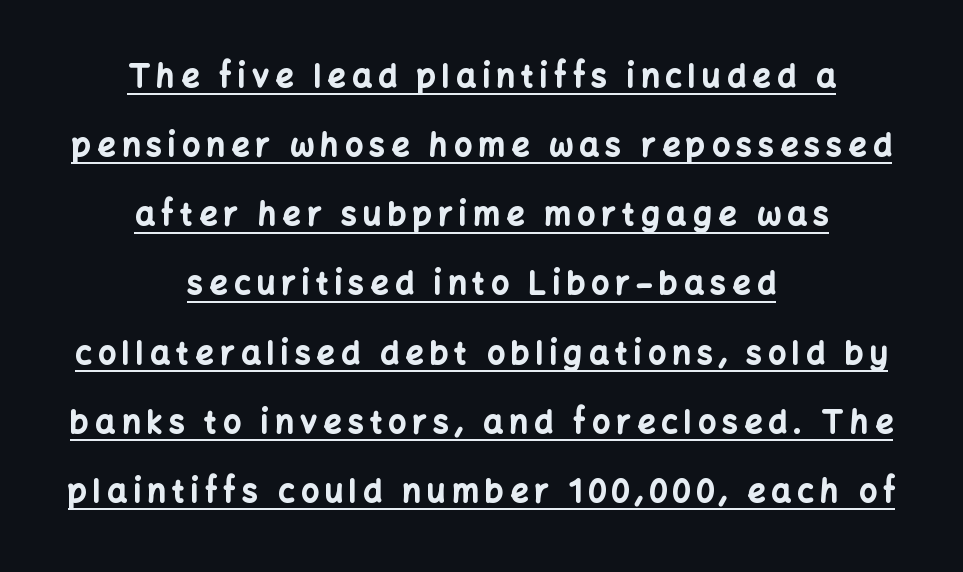
{"serif": "no", "italic": "no", "bold": "yes", "weight": "bold", "width": "normal", "stroke_contrast": "low", "x_height": "medium", "monospaced": "no", "underline": "yes", "align": "center", "line_spacing": "loose", "line_spacing_ratio": 2.23, "letter_spacing": "wide", "letter_spacing_em": 0.21, "glyph_px": 31}
